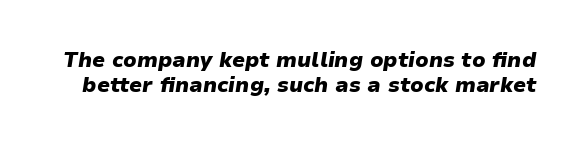
Thick stems and heavy bowls — unmistakably bold. Here the glyphs are tracked normally, forming tight word shapes. Descenders are the only things crossing below the line. Tall strokes in this sample are angled rather than plumb.
